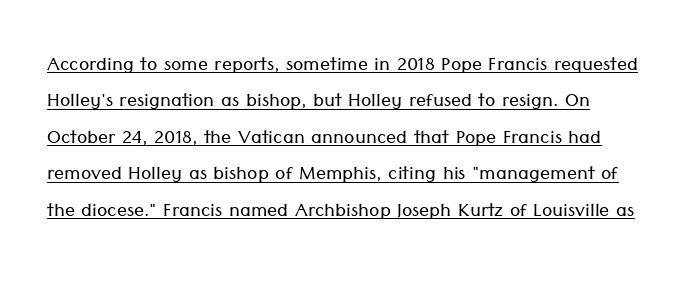
{"italic": "no", "bold": "no", "underline": "yes", "line_spacing": "normal", "line_spacing_ratio": 1.46, "letter_spacing": "normal", "letter_spacing_em": 0.0, "glyph_px": 25}
